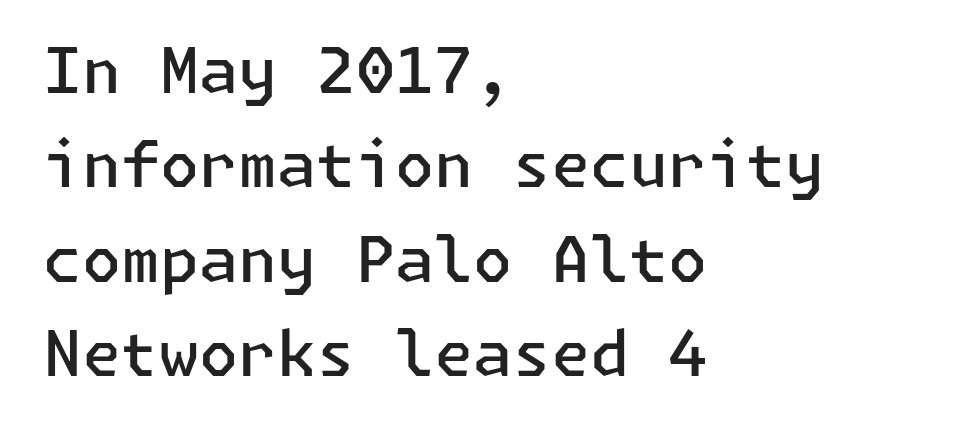
Q: Is the text bold? A: Semi-bold.
Q: Is the text italic (slanted)? A: No, it is upright.
Q: Is the typeface a serif or a sans-serif typeface? A: Sans-serif.
Q: Is the text underlined? A: No.
Q: How is the paragraph aligned? A: Left-aligned.
Q: Is the spacing between letters normal or unusually wide? A: Normal.
Q: Is the spacing between lines tight, normal or loose? A: Normal.
Q: Width (condensed, normal, or wide)? A: Normal.
Q: Stroke contrast? A: Low.
Q: x-height? A: Medium.
